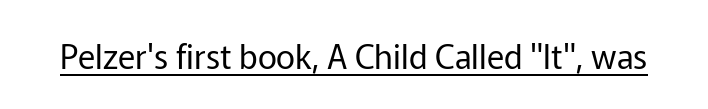
Unlike a traditional serif, this face leaves its strokes unadorned. Letters have the restrained weight of plain body copy at most. Students, note that the glyphs here touch the page at normal intervals. This is the regular roman posture of the typeface.
